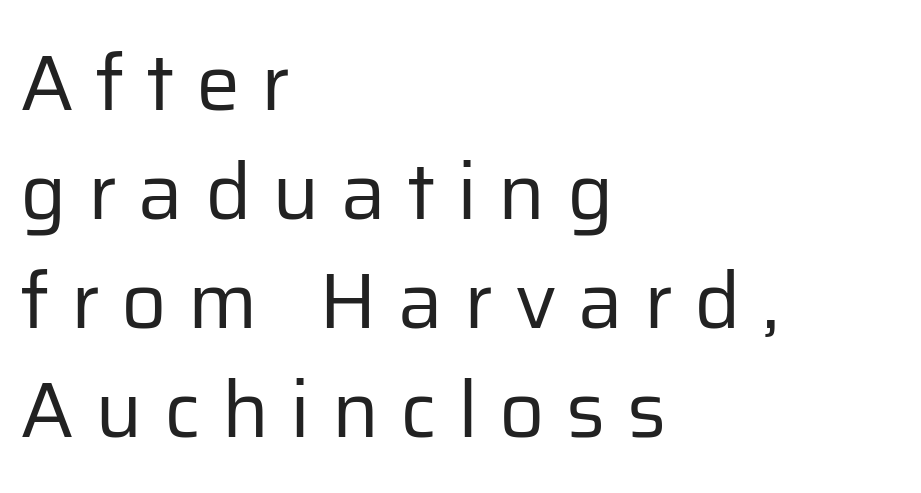
Q: Is the text bold? A: No.
Q: Is the text italic (slanted)? A: No, it is upright.
Q: Is the typeface a serif or a sans-serif typeface? A: Sans-serif.
Q: Is the text underlined? A: No.
Q: How is the paragraph aligned? A: Left-aligned.
Q: Is the spacing between letters normal or unusually wide? A: Unusually wide.
Q: Is the spacing between lines tight, normal or loose? A: Normal.
Q: Width (condensed, normal, or wide)? A: Normal.
Q: Stroke contrast? A: Low.
Q: x-height? A: Medium.
Q: Monospaced? A: No.
